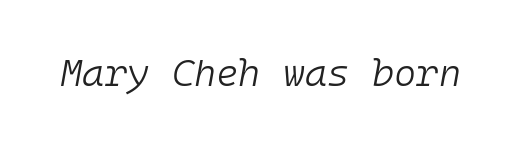
The whole block is typeset with a tilt. Beneath every word, the page is bare. The cut favours lightness, reaching ordinary text weight at its darkest. The face used here is monospaced, like something from a code editor. Compared with typical body copy, the letter spacing here is the same.
